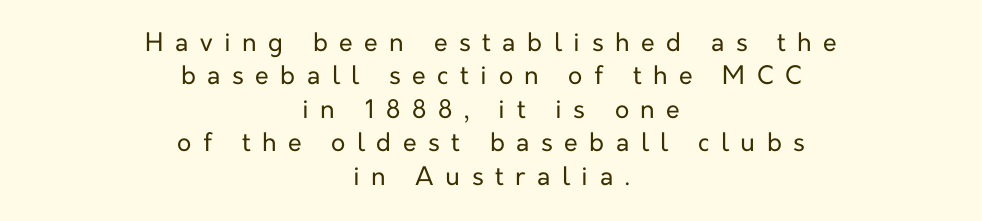
The image shows 25 px text type, upright; set centered, normal line spacing (1.34x), unusually wide letter spacing (+0.46 em), not underlined.
